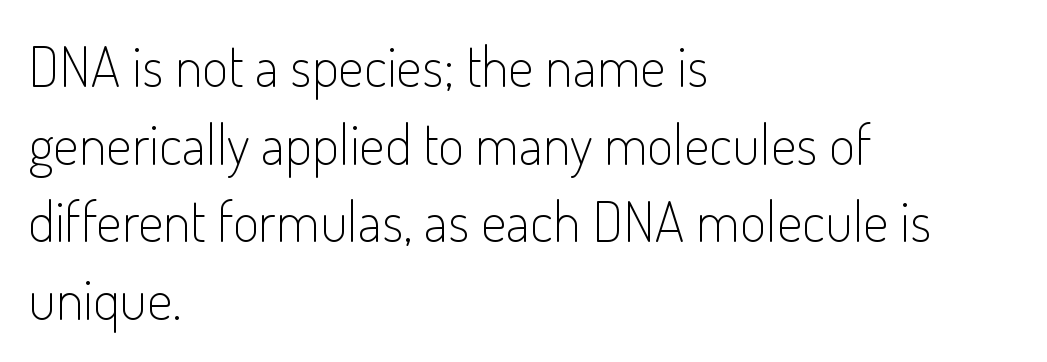
{"serif": "no", "italic": "no", "bold": "no", "weight": "light", "width": "condensed", "stroke_contrast": "low", "x_height": "small", "monospaced": "no", "underline": "no", "align": "left", "line_spacing": "normal", "line_spacing_ratio": 1.36, "letter_spacing": "normal", "letter_spacing_em": 0.0, "glyph_px": 57}
